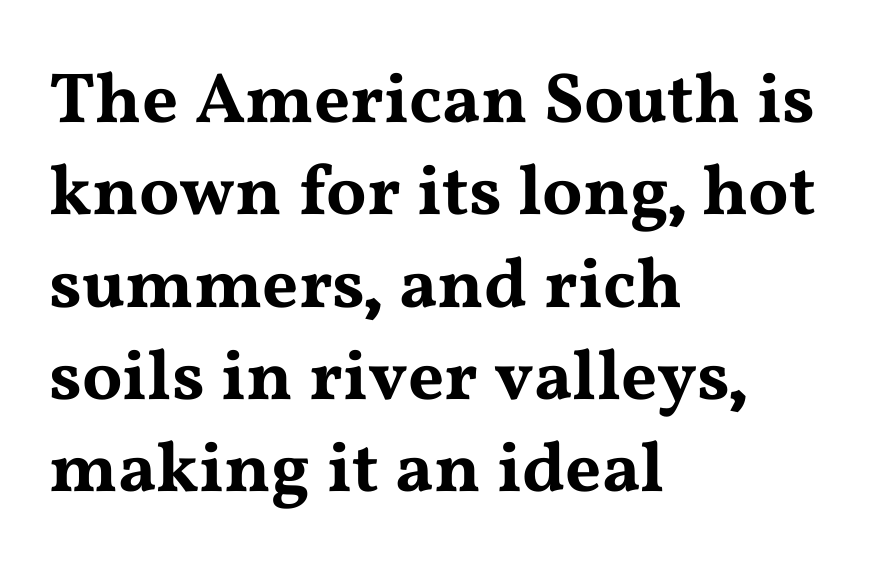
The image shows 71 px wide serif type, upright; set left-aligned, normal line spacing (1.3x), normal letter spacing, not underlined; medium stroke contrast and a medium x-height.
